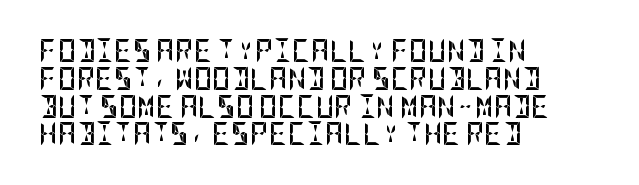
Short and long lines alike share a common starting point at left. Unlike italic type, these characters show no tilt at all. The passage shown is emphatically bold. The face used here is rendered with its standard letterfit. The space beneath each line is pristine and unruled.
